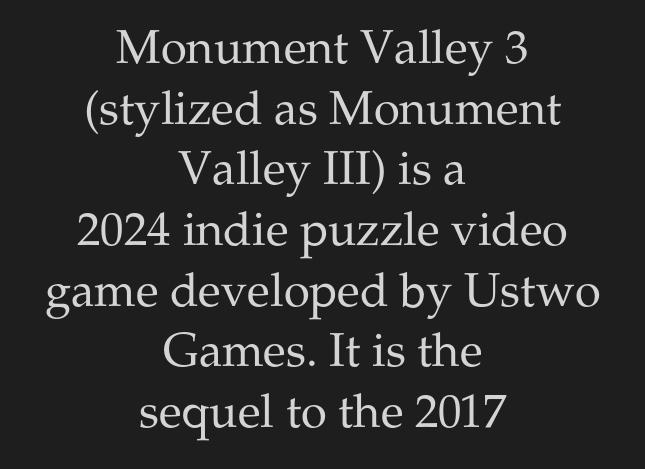
The image shows 47 px regular-weight serif type, upright; set centered, normal line spacing (1.29x), normal letter spacing, not underlined; medium stroke contrast and a medium x-height.
